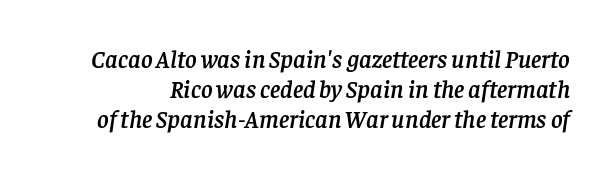
Q: Is the text italic (slanted)? A: Yes, it leans right by about 8 degrees.
Q: Is the text underlined? A: No.
Q: Is the spacing between letters normal or unusually wide? A: Normal.
